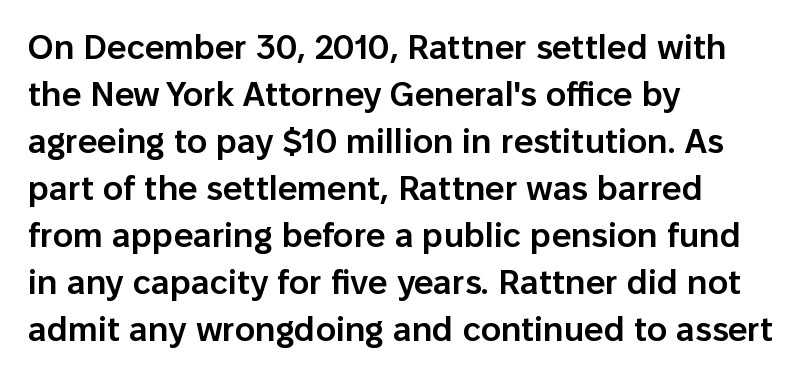
Q: Is the text bold? A: Semi-bold.
Q: Is the text italic (slanted)? A: No, it is upright.
Q: Is the typeface a serif or a sans-serif typeface? A: Sans-serif.
Q: Is the text underlined? A: No.
Q: How is the paragraph aligned? A: Left-aligned.
Q: Is the spacing between letters normal or unusually wide? A: Normal.
Q: Is the spacing between lines tight, normal or loose? A: Normal.
Q: Width (condensed, normal, or wide)? A: Normal.
Q: Stroke contrast? A: Low.
Q: x-height? A: Medium.
Q: Monospaced? A: No.
